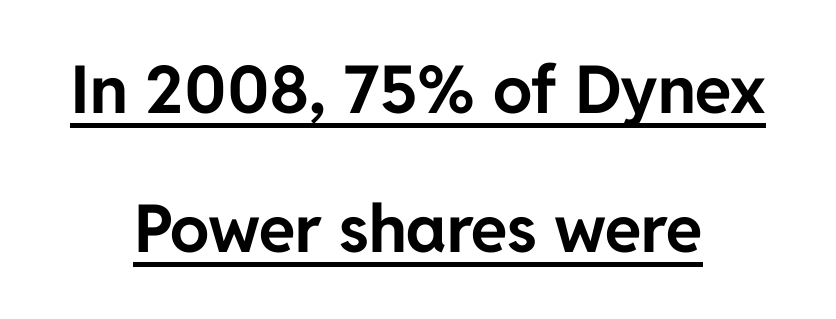
Q: Is the text bold? A: Yes.
Q: Is the text italic (slanted)? A: No, it is upright.
Q: Is the typeface a serif or a sans-serif typeface? A: Sans-serif.
Q: Is the text underlined? A: Yes.
Q: How is the paragraph aligned? A: Centered.
Q: Is the spacing between letters normal or unusually wide? A: Normal.
Q: Is the spacing between lines tight, normal or loose? A: Loose.
Q: Width (condensed, normal, or wide)? A: Normal.
Q: Stroke contrast? A: Low.
Q: x-height? A: Medium.
Q: Monospaced? A: No.
